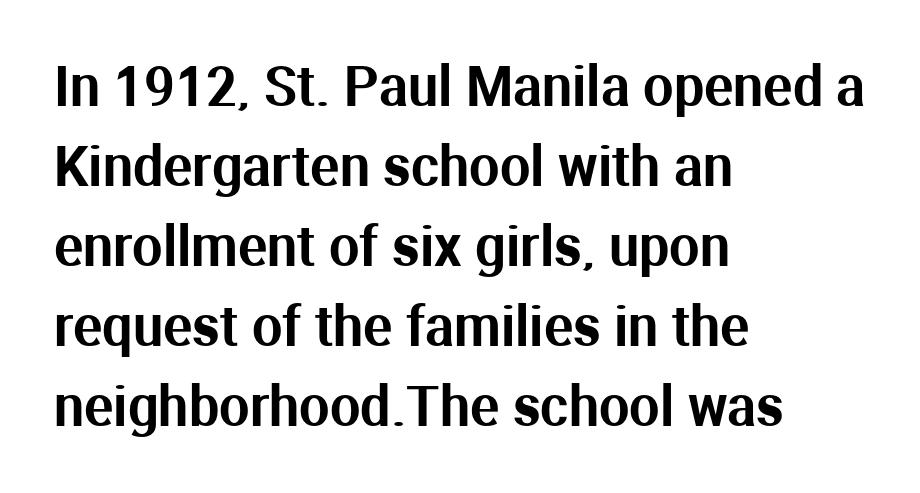
In terms of letterspacing, this is plain default setting. This rendering features lettering with no underline. The space between consecutive lines is moderate. The lettering holds an erect, upright posture throughout. In terms of letterform style, serifs are entirely absent.
